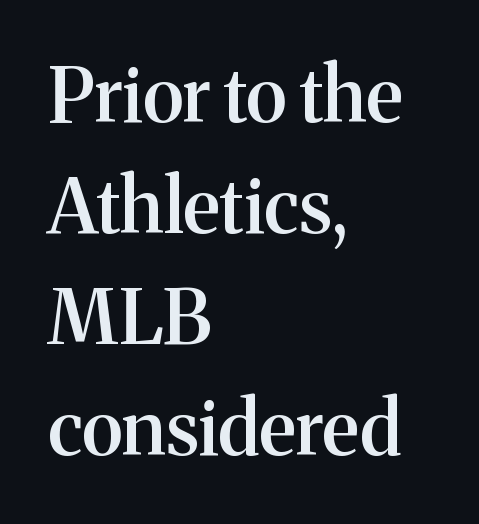
The image shows 75 px semibold serif type, upright; set left-aligned, normal line spacing (1.48x), normal letter spacing, not underlined; medium stroke contrast and a medium x-height.
